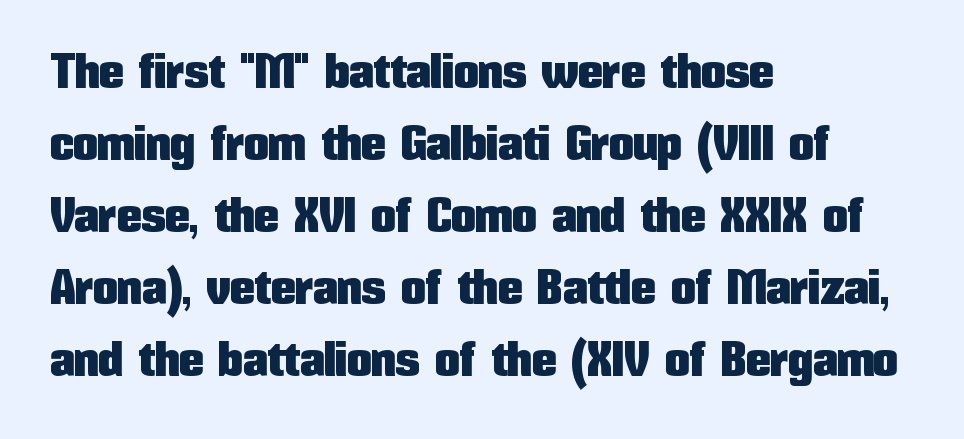
{"serif": "no", "italic": "no", "width": "condensed", "stroke_contrast": "low", "x_height": "medium", "monospaced": "no", "underline": "no", "align": "left", "line_spacing": "normal", "line_spacing_ratio": 1.47, "letter_spacing": "normal", "letter_spacing_em": 0.0, "glyph_px": 49}
